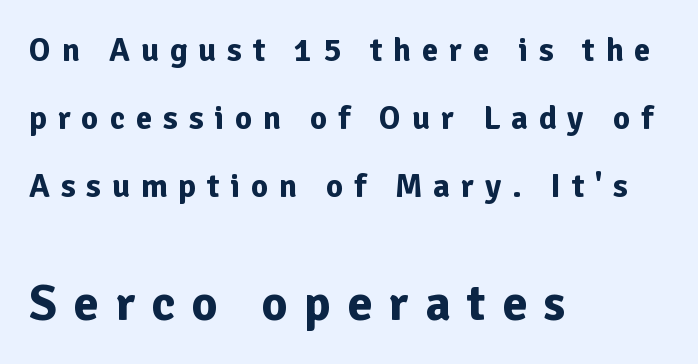
The image shows 50 px bold sans-serif type, upright; set left-aligned, loose line spacing (2.06x), unusually wide letter spacing (+0.33 em), not underlined; the second (bottom) block is 1.52x larger; low stroke contrast and a medium x-height.
